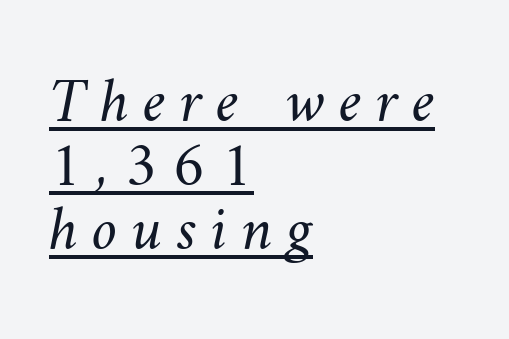
The image shows 64 px light type; set left-aligned, tight line spacing (1.0x), unusually wide letter spacing (+0.22 em), underlined; medium stroke contrast and a small x-height.
